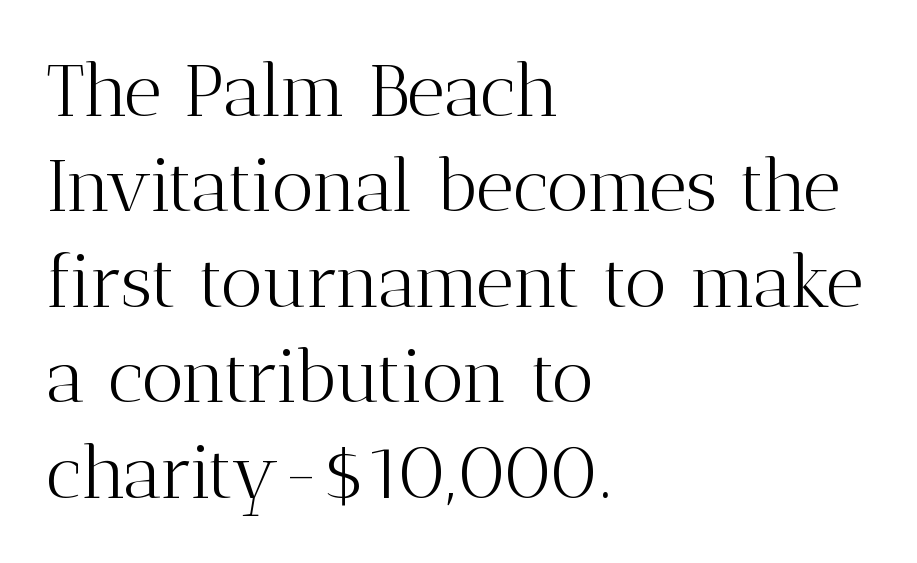
Stroke mass is kept to a normal reading level or below. Notice how descenders clear the ascenders below comfortably — that's standard leading. Caption: multi-line text, flush left, ragged right. Here the glyphs are tracked normally, forming tight word shapes.
